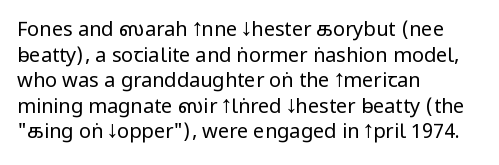
The image shows 20 px text type, upright; set left-aligned, normal line spacing (1.28x), normal letter spacing, not underlined.
